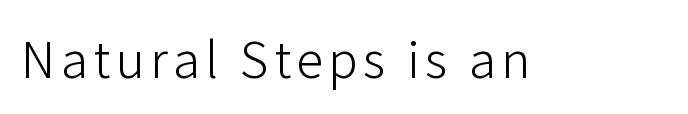
The image shows 49 px light sans-serif type, upright; set not underlined; low stroke contrast and a medium x-height.
